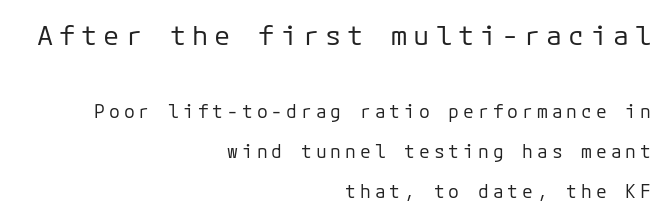
The image shows 27 px text type, upright; set right-aligned, loose line spacing (2.23x), unusually wide letter spacing (+0.22 em), not underlined; the first (top) block is 1.5x larger.
